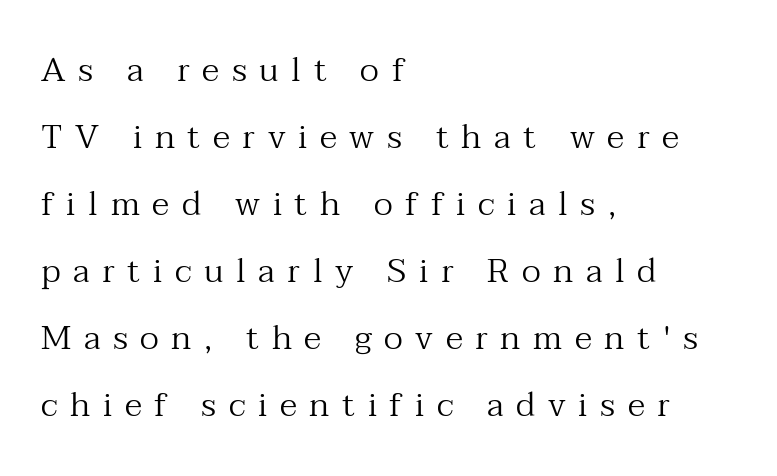
{"serif": "yes", "italic": "no", "bold": "no", "weight": "regular", "width": "normal", "stroke_contrast": "medium", "x_height": "medium", "monospaced": "no", "underline": "no", "align": "left", "line_spacing": "loose", "line_spacing_ratio": 1.97, "letter_spacing": "wide", "letter_spacing_em": 0.37, "glyph_px": 34}
